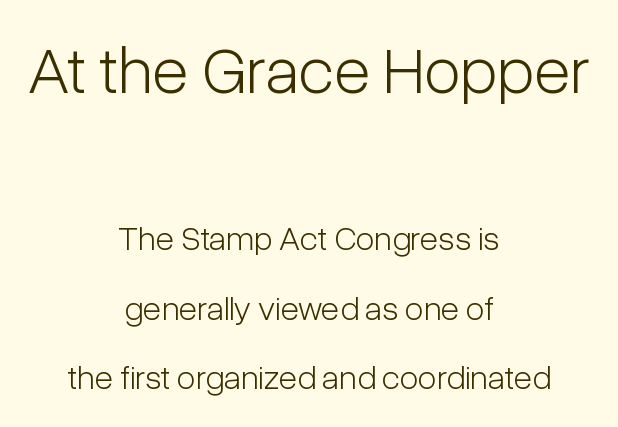
Q: Is the text bold? A: No.
Q: Is the text italic (slanted)? A: No, it is upright.
Q: Is the typeface a serif or a sans-serif typeface? A: Sans-serif.
Q: Is the text underlined? A: No.
Q: How is the paragraph aligned? A: Centered.
Q: Is the spacing between letters normal or unusually wide? A: Normal.
Q: Is the spacing between lines tight, normal or loose? A: Loose.
Q: Which block of text is set in a larger size, the first (top) or the second (bottom)? A: The first (top) one.
Q: Width (condensed, normal, or wide)? A: Condensed.
Q: Stroke contrast? A: Low.
Q: x-height? A: Medium.
Q: Monospaced? A: No.
